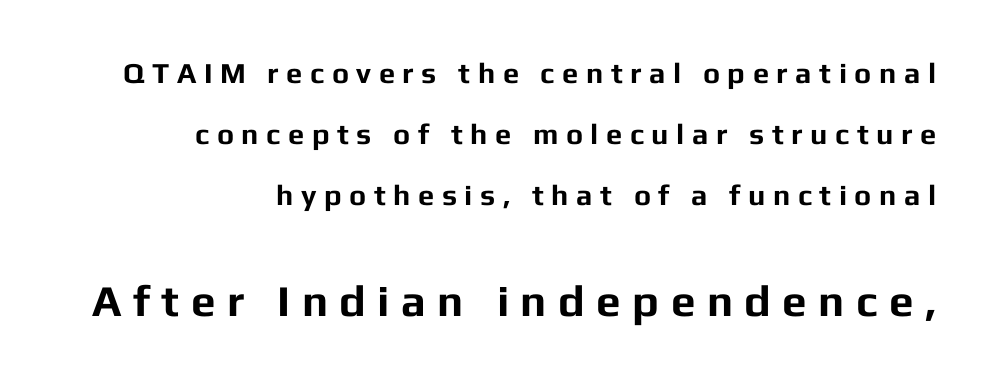
Q: Is the text bold? A: Yes.
Q: Is the text italic (slanted)? A: No, it is upright.
Q: Is the typeface a serif or a sans-serif typeface? A: Sans-serif.
Q: Is the text underlined? A: No.
Q: How is the paragraph aligned? A: Right-aligned.
Q: Is the spacing between letters normal or unusually wide? A: Unusually wide.
Q: Is the spacing between lines tight, normal or loose? A: Loose.
Q: Which block of text is set in a larger size, the first (top) or the second (bottom)? A: The second (bottom) one.
Q: Width (condensed, normal, or wide)? A: Normal.
Q: Stroke contrast? A: Low.
Q: x-height? A: Medium.
Q: Monospaced? A: No.
